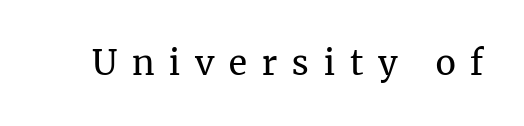
Q: Is the text bold? A: No.
Q: Is the text italic (slanted)? A: No, it is upright.
Q: Is the typeface a serif or a sans-serif typeface? A: Serif.
Q: Is the text underlined? A: No.
Q: Is the spacing between letters normal or unusually wide? A: Unusually wide.
Q: Width (condensed, normal, or wide)? A: Normal.
Q: Stroke contrast? A: Medium.
Q: x-height? A: Medium.
Q: Monospaced? A: No.
